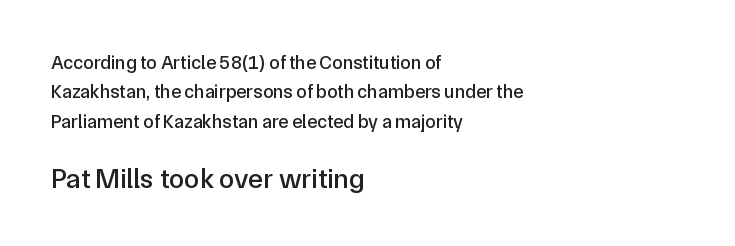
Q: Is the text italic (slanted)? A: No, it is upright.
Q: Is the typeface a serif or a sans-serif typeface? A: Sans-serif.
Q: Is the text underlined? A: No.
Q: How is the paragraph aligned? A: Left-aligned.
Q: Is the spacing between letters normal or unusually wide? A: Normal.
Q: Is the spacing between lines tight, normal or loose? A: Normal.
Q: Which block of text is set in a larger size, the first (top) or the second (bottom)? A: The second (bottom) one.
Q: Width (condensed, normal, or wide)? A: Normal.
Q: Stroke contrast? A: Low.
Q: x-height? A: Medium.
Q: Monospaced? A: No.
